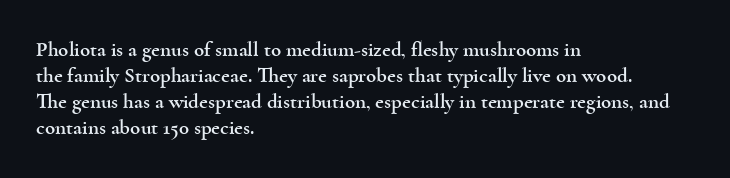
The image shows 21 px text type, upright; set left-aligned, line spacing 1.24x, normal letter spacing, not underlined.
